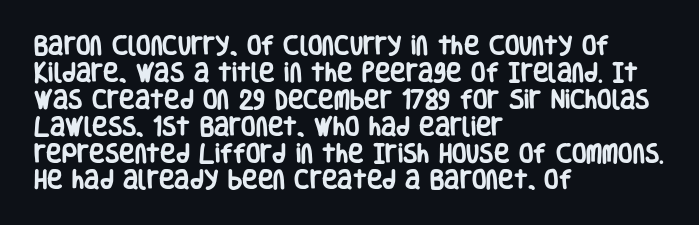
The image shows 21 px bold type, upright; set left-aligned, normal line spacing (1.28x), normal letter spacing, not underlined.
